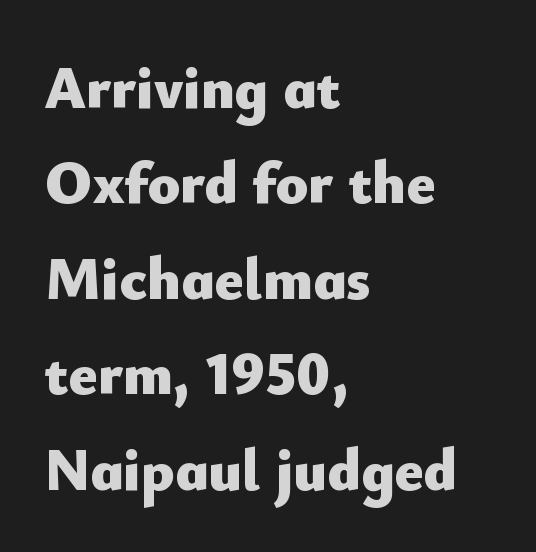
The image shows 60 px heavy sans-serif type, upright; set left-aligned, normal line spacing (1.59x), normal letter spacing, not underlined; low stroke contrast and a small x-height.
